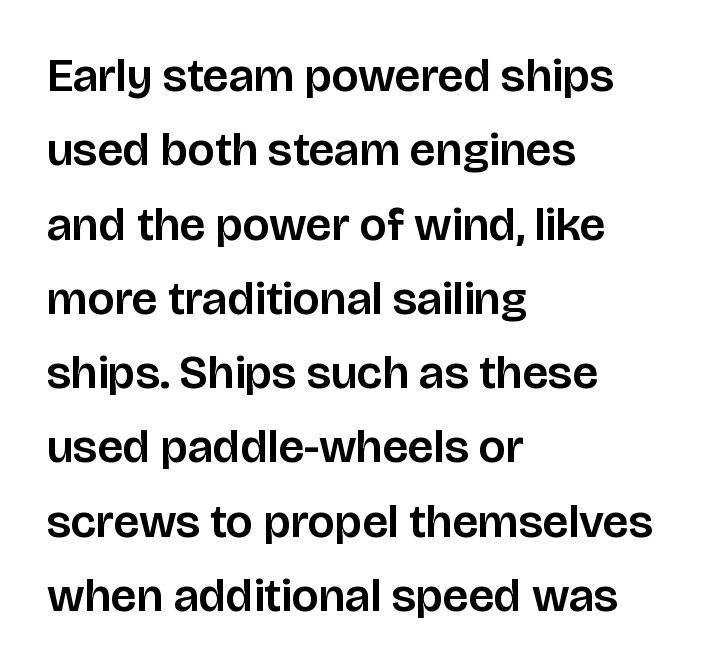
These lines are rendered in a variable-pitch font. The space between consecutive lines is moderate. Honestly, the letter spacing is just normal — you wouldn't notice it. No feet cap the strokes, marking this as sans-serif type. Italic: no, the glyphs are upright roman. Has an underline been added? It has not.
